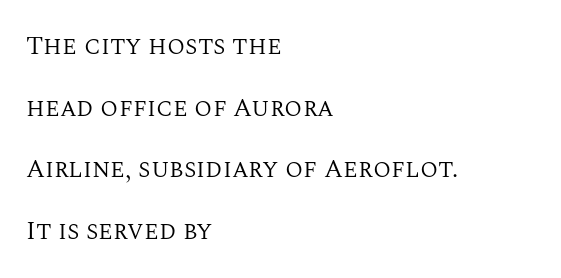
The image shows 26 px text type, upright; set left-aligned, loose line spacing (2.37x), normal letter spacing, not underlined.
